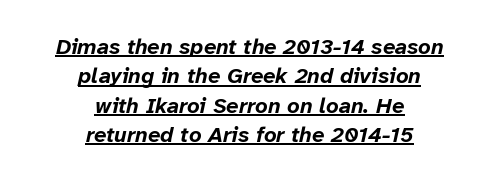
Heft: maximum for text — a bold. Centered paragraph, ragged on both sides. The typesetter has applied underlining to the passage shown. Characters are canted at an angle relative to the baseline's perpendicular. Tracking value appears to be zero — textbook default spacing. Interline gaps are of average width in this sample.
